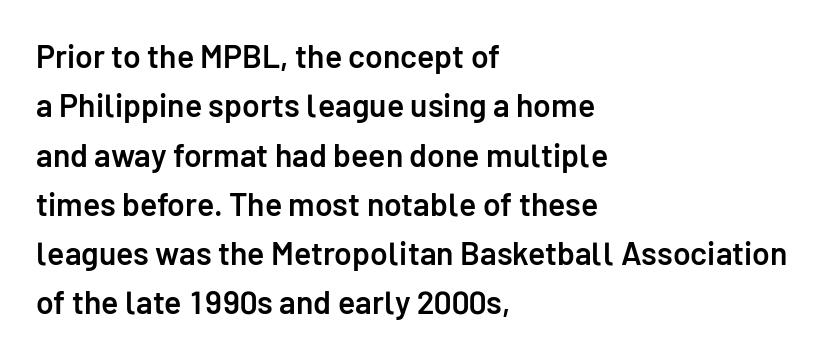
These lines keep a tight, regular rhythm from letter to letter. Do the characters align in a grid? No, the font is proportional. In CSS terms this would be text-align: left. This is the regular roman posture of the typeface. Bare-footed words on every line.
